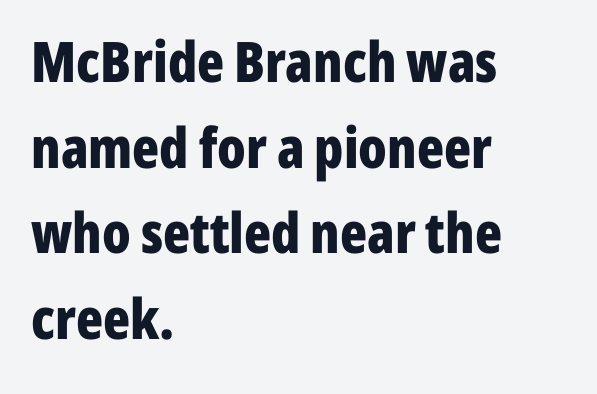
Q: Is the text bold? A: Yes.
Q: Is the text italic (slanted)? A: No, it is upright.
Q: Is the typeface a serif or a sans-serif typeface? A: Sans-serif.
Q: Is the text underlined? A: No.
Q: How is the paragraph aligned? A: Left-aligned.
Q: Is the spacing between letters normal or unusually wide? A: Normal.
Q: Is the spacing between lines tight, normal or loose? A: Normal.
Q: Width (condensed, normal, or wide)? A: Condensed.
Q: Stroke contrast? A: Low.
Q: x-height? A: Medium.
Q: Monospaced? A: No.
